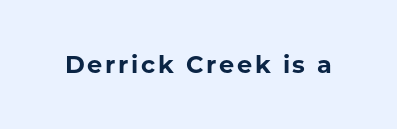
Q: Is the text bold? A: Yes.
Q: Is the text italic (slanted)? A: No, it is upright.
Q: Is the text underlined? A: No.
